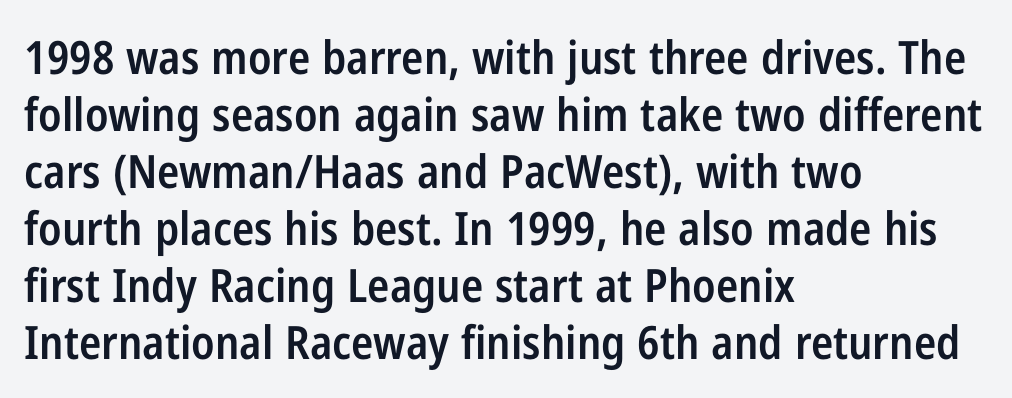
The image shows 46 px semibold, condensed sans-serif type, upright; set left-aligned, line spacing 1.24x, normal letter spacing, not underlined; low stroke contrast and a medium x-height.
